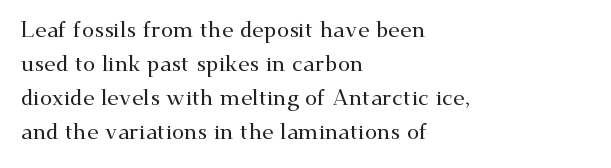
{"italic": "no", "underline": "no", "align": "left", "line_spacing": "normal", "line_spacing_ratio": 1.55, "letter_spacing": "normal", "letter_spacing_em": 0.0, "glyph_px": 22}
